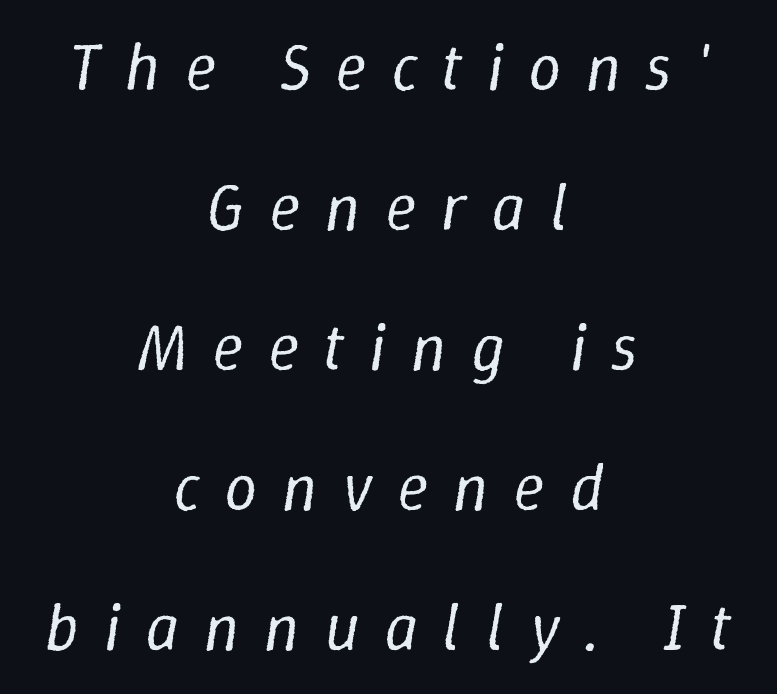
Q: Is the text bold? A: No.
Q: Is the text italic (slanted)? A: Yes, it leans right by about 9 degrees.
Q: Is the text underlined? A: No.
Q: How is the paragraph aligned? A: Centered.
Q: Is the spacing between letters normal or unusually wide? A: Unusually wide.
Q: Is the spacing between lines tight, normal or loose? A: Loose.
Q: Width (condensed, normal, or wide)? A: Normal.
Q: Stroke contrast? A: Low.
Q: x-height? A: Medium.
Q: Monospaced? A: No.
